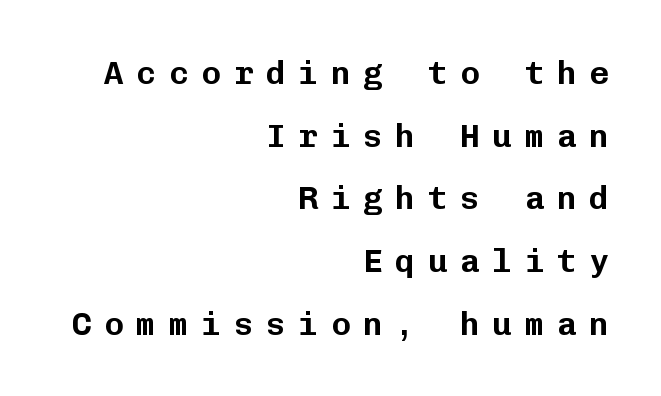
The image shows 33 px sans-serif type, upright, monospaced; set right-aligned, loose line spacing (1.9x), unusually wide letter spacing (+0.38 em), not underlined; low stroke contrast and a medium x-height.
